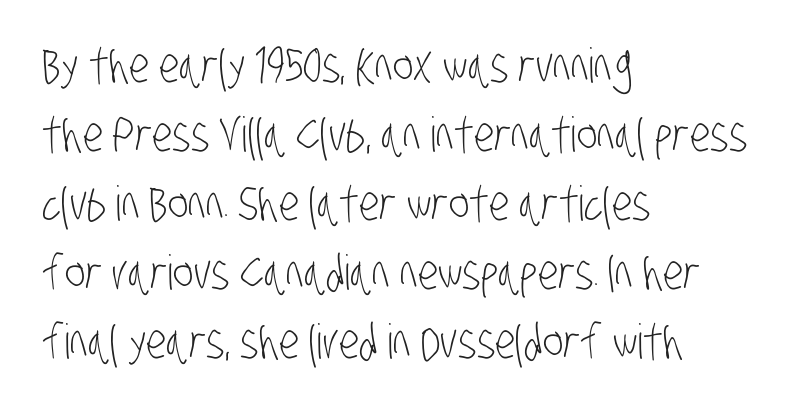
How are the letters spaced? Ordinarily, with no added tracking. The face used here is proportionally spaced, like ordinary book or web type. Unbolded letterforms with no extra heft. The type family on display is of the sans-serif kind. Line spacing here is normal. The lines in this sample share a left origin and differ only in where they stop.
